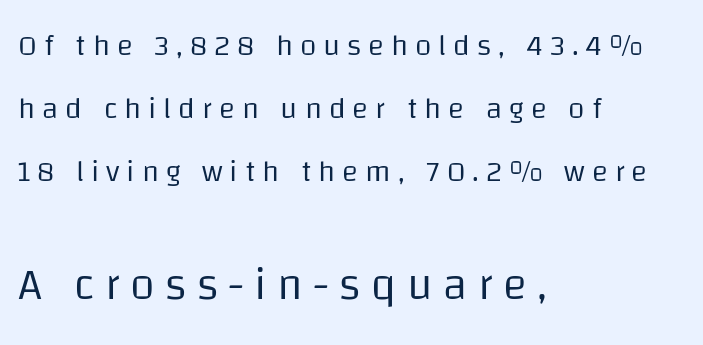
{"serif": "no", "italic": "no", "bold": "no", "weight": "regular", "width": "normal", "stroke_contrast": "low", "x_height": "large", "monospaced": "no", "underline": "no", "align": "left", "line_spacing": "loose", "line_spacing_ratio": 2.1, "letter_spacing": "wide", "letter_spacing_em": 0.23, "larger_block": "second", "size_ratio": 1.5, "glyph_px": 45}
